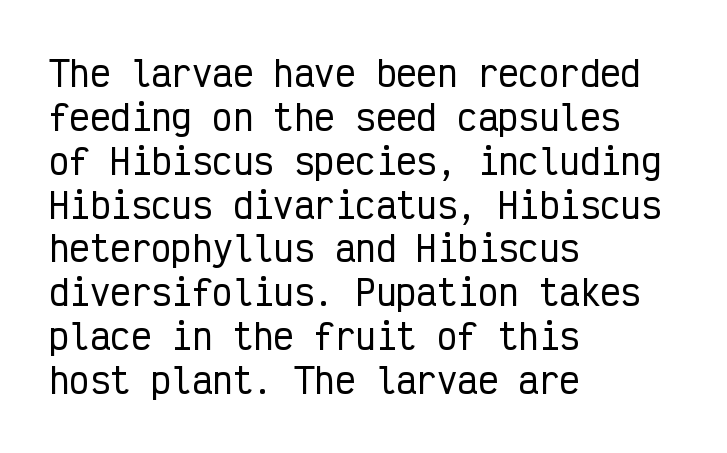
Q: Is the text italic (slanted)? A: No, it is upright.
Q: Is the typeface a serif or a sans-serif typeface? A: Sans-serif.
Q: Is the text underlined? A: No.
Q: How is the paragraph aligned? A: Left-aligned.
Q: Is the spacing between letters normal or unusually wide? A: Normal.
Q: Is the spacing between lines tight, normal or loose? A: Normal.
Q: Width (condensed, normal, or wide)? A: Condensed.
Q: Stroke contrast? A: Low.
Q: x-height? A: Medium.
Q: Monospaced? A: Yes.
